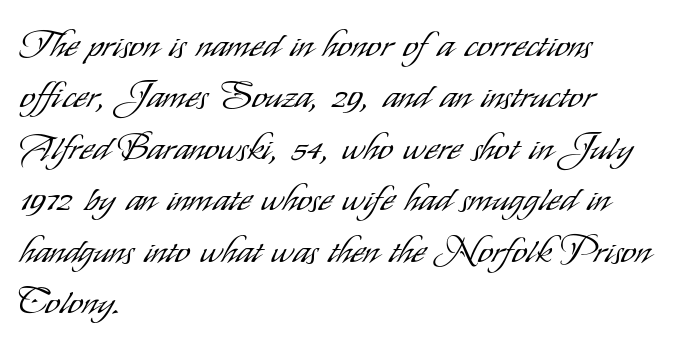
This sample has the flowing, uneven cadence of proportional lettering. Horizontally, the lines are justified to the leading edge only. Vertical stems look standard width or narrower in stroke. Are there feet on the stems? There aren't — it's a sans. The leading is moderate, giving the passage an even texture.
